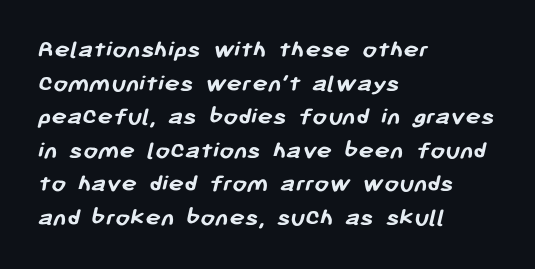
{"bold": "yes", "underline": "no", "align": "left", "line_spacing": "normal", "line_spacing_ratio": 1.29, "letter_spacing": "normal", "letter_spacing_em": 0.0, "glyph_px": 26}
